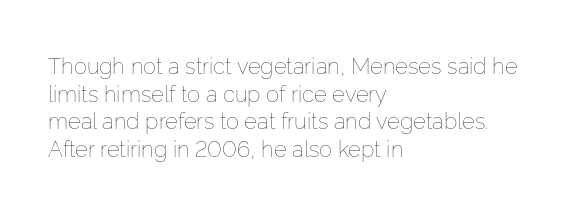
Q: Is the text bold? A: No.
Q: Is the text italic (slanted)? A: No, it is upright.
Q: Is the text underlined? A: No.
Q: How is the paragraph aligned? A: Left-aligned.
Q: Is the spacing between letters normal or unusually wide? A: Normal.
Q: Is the spacing between lines tight, normal or loose? A: Normal.
